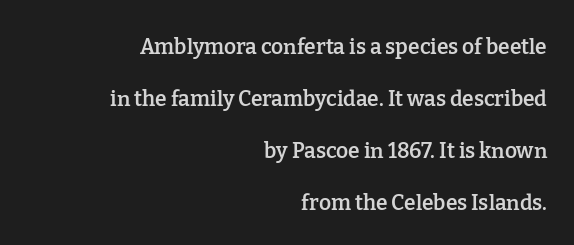
The image shows 21 px text type, upright; set right-aligned, loose line spacing (2.47x), normal letter spacing, not underlined.
